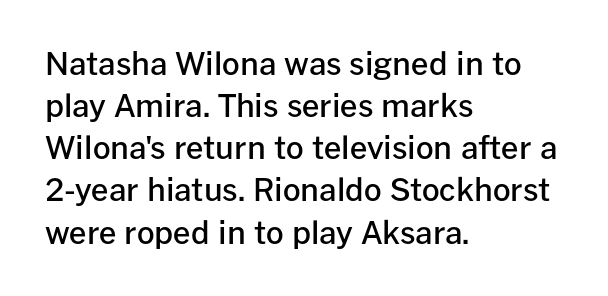
The image shows 31 px semibold sans-serif type, upright; set left-aligned, normal line spacing (1.36x), normal letter spacing, not underlined; low stroke contrast and a medium x-height.
